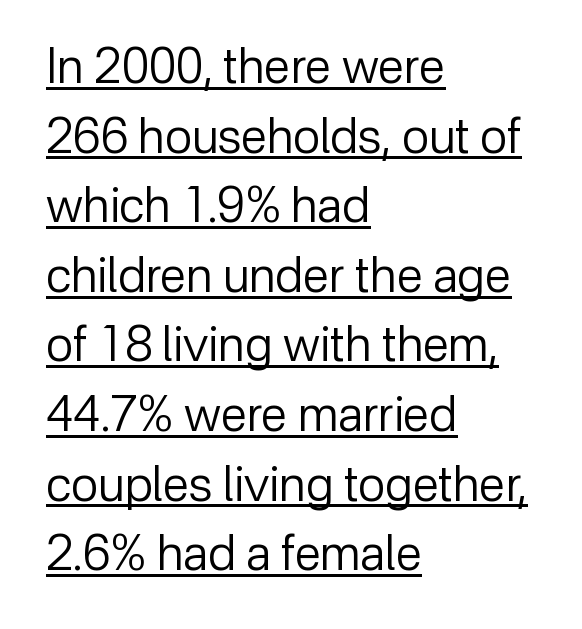
Q: Is the text bold? A: No.
Q: Is the text italic (slanted)? A: No, it is upright.
Q: Is the typeface a serif or a sans-serif typeface? A: Sans-serif.
Q: Is the text underlined? A: Yes.
Q: How is the paragraph aligned? A: Left-aligned.
Q: Is the spacing between letters normal or unusually wide? A: Normal.
Q: Is the spacing between lines tight, normal or loose? A: Normal.
Q: Width (condensed, normal, or wide)? A: Normal.
Q: Stroke contrast? A: Low.
Q: x-height? A: Medium.
Q: Monospaced? A: No.
